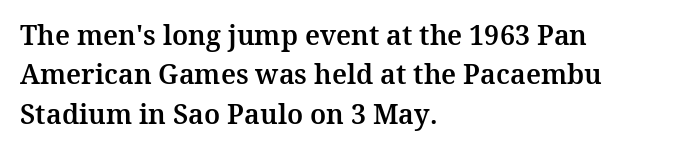
Rule under the text: the space is simply empty. The passage is arranged the way most books set body copy — flush left. This is the regular roman posture of the typeface. Default kerning and tracking; the words read as compact shapes.
